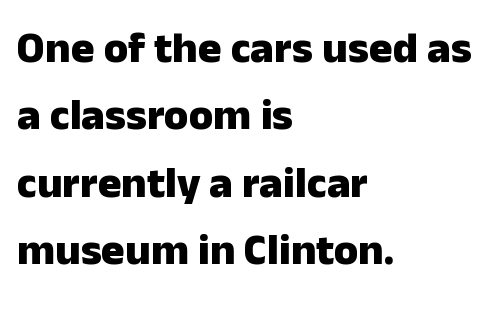
Q: Is the text bold? A: Yes.
Q: Is the text italic (slanted)? A: No, it is upright.
Q: Is the typeface a serif or a sans-serif typeface? A: Sans-serif.
Q: Is the text underlined? A: No.
Q: How is the paragraph aligned? A: Left-aligned.
Q: Is the spacing between letters normal or unusually wide? A: Normal.
Q: Is the spacing between lines tight, normal or loose? A: Normal.
Q: Width (condensed, normal, or wide)? A: Normal.
Q: Stroke contrast? A: Low.
Q: x-height? A: Medium.
Q: Monospaced? A: No.
